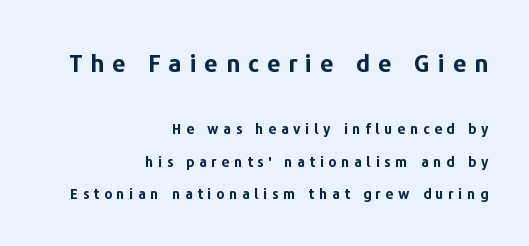
The image shows 24 px bold type, upright; set right-aligned, loose line spacing (2.33x), unusually wide letter spacing (+0.33 em), not underlined; the first (top) block is 1.71x larger.
